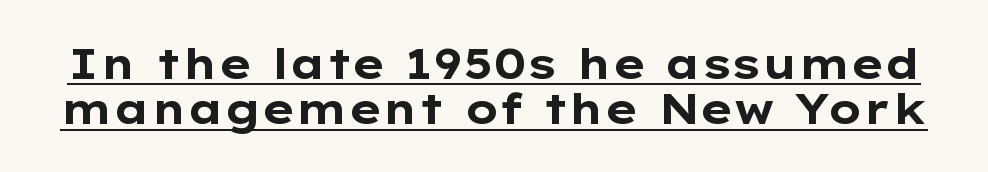
Q: Is the text bold? A: Yes.
Q: Is the text italic (slanted)? A: No, it is upright.
Q: Is the typeface a serif or a sans-serif typeface? A: Sans-serif.
Q: Is the text underlined? A: Yes.
Q: Is the spacing between letters normal or unusually wide? A: Normal.
Q: Is the spacing between lines tight, normal or loose? A: Tight.
Q: Width (condensed, normal, or wide)? A: Wide.
Q: Stroke contrast? A: Low.
Q: x-height? A: Medium.
Q: Monospaced? A: No.
